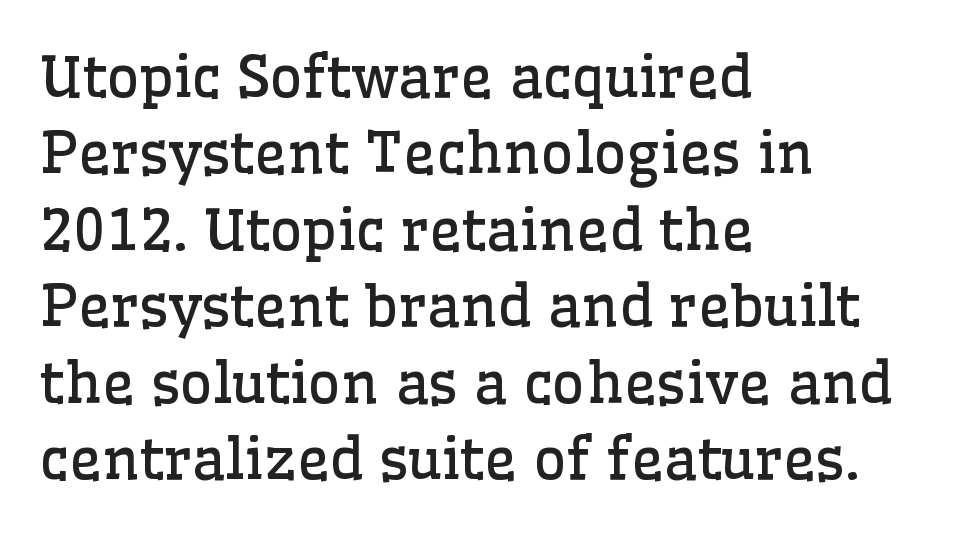
Q: Is the text bold? A: No.
Q: Is the text italic (slanted)? A: No, it is upright.
Q: Is the typeface a serif or a sans-serif typeface? A: Serif.
Q: Is the text underlined? A: No.
Q: How is the paragraph aligned? A: Left-aligned.
Q: Is the spacing between letters normal or unusually wide? A: Normal.
Q: Is the spacing between lines tight, normal or loose? A: Normal.
Q: Width (condensed, normal, or wide)? A: Normal.
Q: Stroke contrast? A: Low.
Q: x-height? A: Medium.
Q: Monospaced? A: No.
